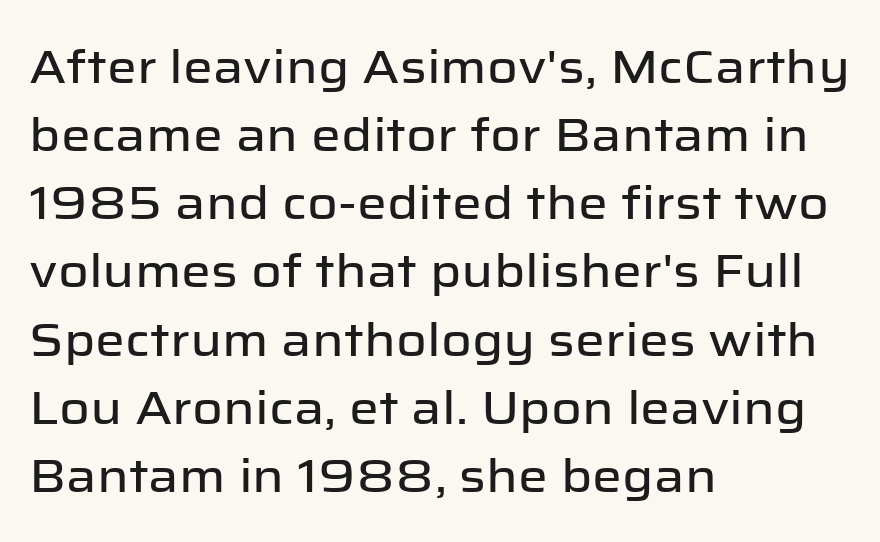
A typesetter would call this leading conventional body-copy spacing. This is roman type, the default non-slanted kind. The letters carry no serifs — their stems end cleanly without finishing strokes. Descenders hang freely into open space.
